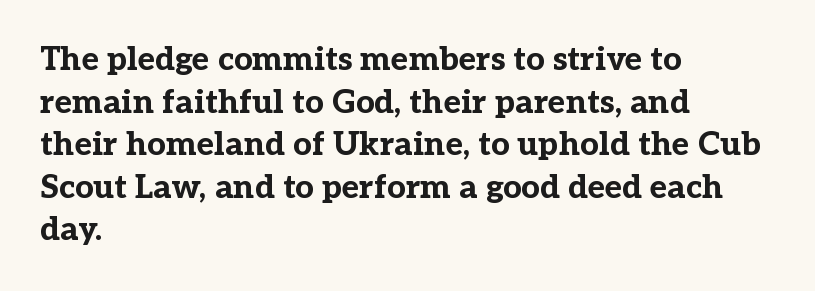
The image shows 33 px bold serif type, upright; set left-aligned, normal line spacing (1.29x), normal letter spacing, not underlined; low stroke contrast and a medium x-height.
